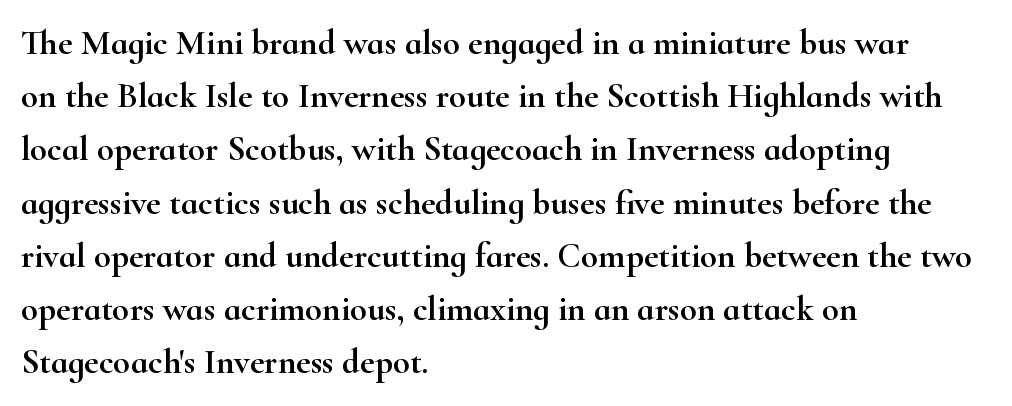
Every stem runs plumb, perpendicular to the baseline. Note: serifs present on the glyphs. The lines sit at an ordinary, default distance from one another. Short note: letters normally spaced.
